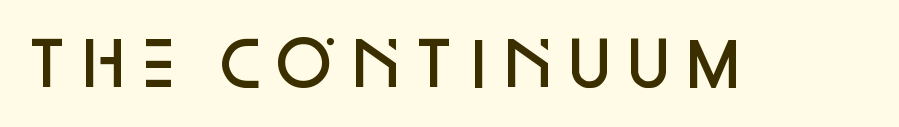
Q: Is the text bold? A: Semi-bold.
Q: Is the text italic (slanted)? A: No, it is upright.
Q: Is the typeface a serif or a sans-serif typeface? A: Sans-serif.
Q: Is the text underlined? A: No.
Q: Is the spacing between letters normal or unusually wide? A: Normal.
Q: Width (condensed, normal, or wide)? A: Normal.
Q: Stroke contrast? A: Low.
Q: x-height? A: Large.
Q: Monospaced? A: No.
